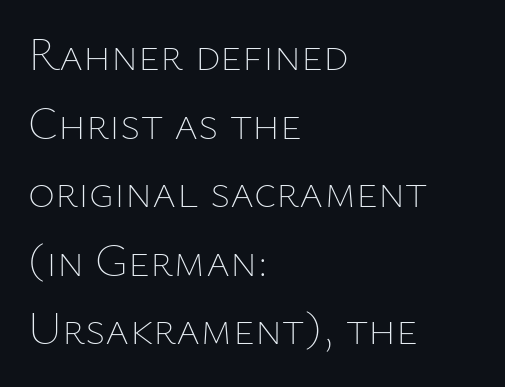
Every row of glyphs begins at an identical x-position on the left. The horizontal fit of the characters is conventional and even. A normal amount of white space separates one row of letters from the next. The zone under the glyphs is completely vacant.
